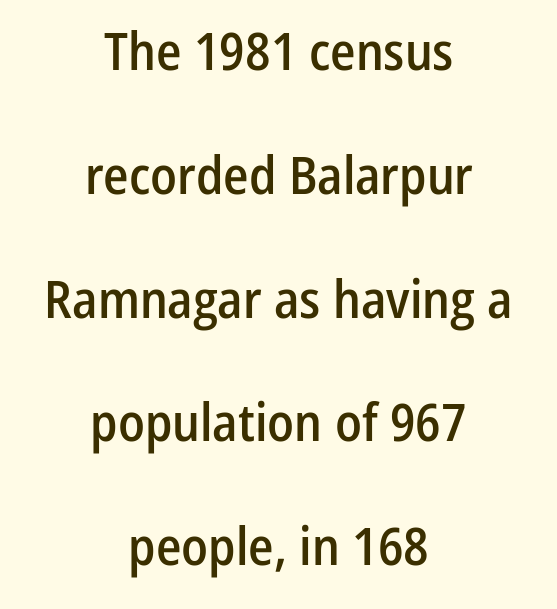
Q: Is the text bold? A: Semi-bold.
Q: Is the text italic (slanted)? A: No, it is upright.
Q: Is the typeface a serif or a sans-serif typeface? A: Sans-serif.
Q: Is the text underlined? A: No.
Q: How is the paragraph aligned? A: Centered.
Q: Is the spacing between letters normal or unusually wide? A: Normal.
Q: Is the spacing between lines tight, normal or loose? A: Loose.
Q: Width (condensed, normal, or wide)? A: Condensed.
Q: Stroke contrast? A: Low.
Q: x-height? A: Medium.
Q: Monospaced? A: No.
